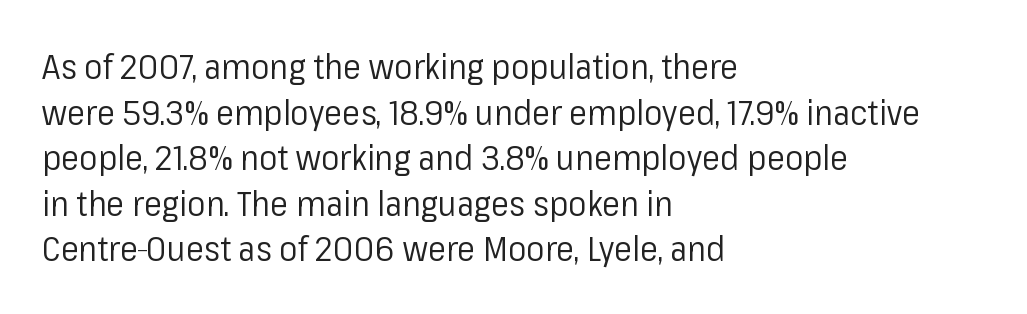
The line-height multiplier appears to be the usual default. The lines are quadded left. No chunkiness to these letters — they're not bold. I'd call this a sans setting — the letters go barefoot. Rule under the text: the space is simply empty. Letter spacing: default.
